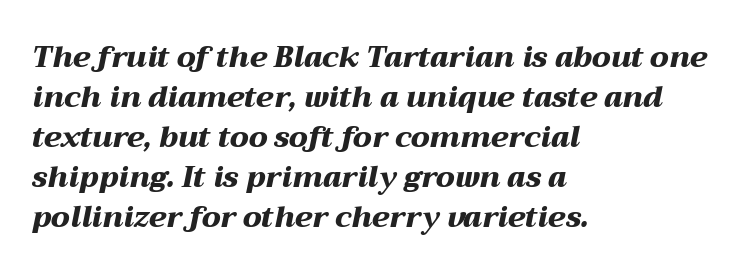
The image shows 29 px heavy, wide type, italic (leaning right); set left-aligned, normal line spacing (1.38x), normal letter spacing, not underlined; medium stroke contrast and a medium x-height.
